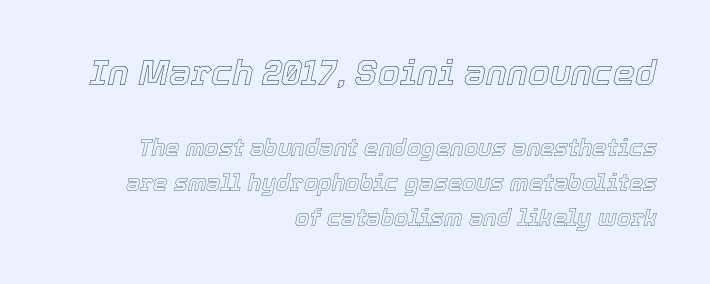
The image shows 35 px text type, italic (leaning right); set right-aligned, normal line spacing (1.53x), normal letter spacing, not underlined; the first (top) block is 1.52x larger; a medium x-height.
